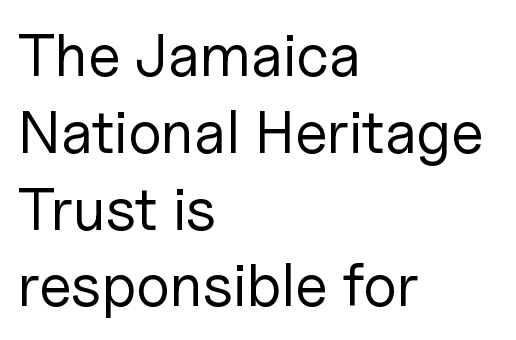
The image shows 60 px regular-weight sans-serif type, upright; set left-aligned, normal line spacing (1.28x), normal letter spacing, not underlined; low stroke contrast and a medium x-height.
